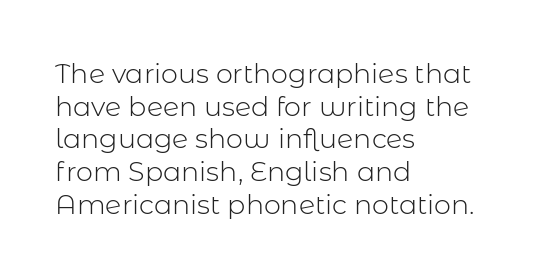
What stands out about the letter spacing? Nothing — it is the standard amount. This is not heavy type; no bold has been used. Just letters on the line, the space beneath them empty. Notice how the stems are strictly vertical — no italics here. This rendering uses left alignment, leaving the right contour irregular.
